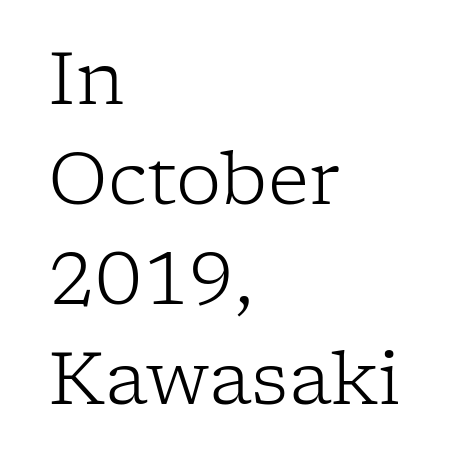
This sample uses a serif face. The zone under the glyphs is completely vacant. The rendering keeps characters at their native spacing. Spacing verdict: proportional, widths tailored to each character.
